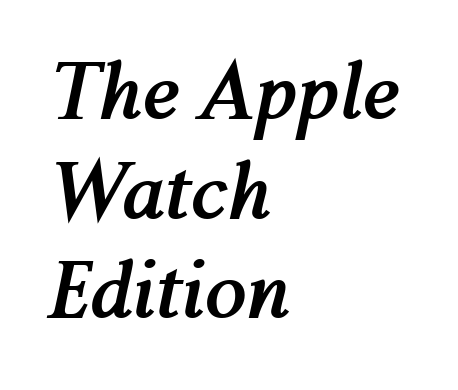
Every row of glyphs begins at an identical x-position on the left. The rendering applies a slant to the glyphs. Proportional: the letters do not fall into vertical columns. Is the type bold? Yes — the strokes are clearly thick and heavy. The specimen omits any rule beneath the text block's lines.
